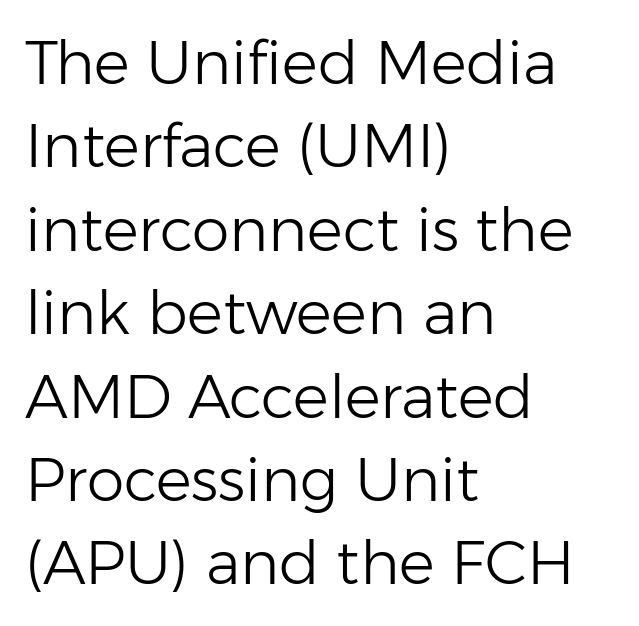
{"serif": "no", "italic": "no", "bold": "no", "weight": "light", "width": "normal", "stroke_contrast": "low", "x_height": "medium", "monospaced": "no", "underline": "no", "align": "left", "line_spacing": "normal", "line_spacing_ratio": 1.39, "letter_spacing": "normal", "letter_spacing_em": 0.0, "glyph_px": 60}
